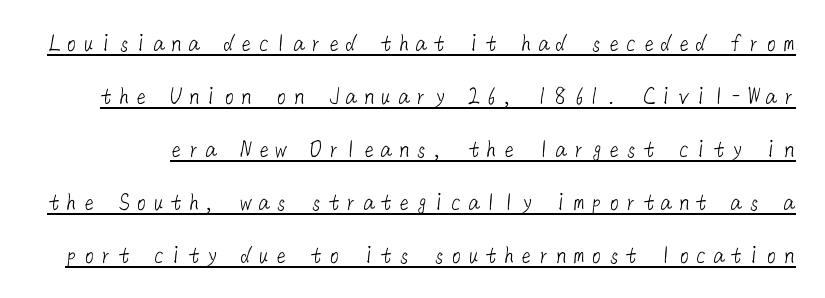
The image shows 25 px text type; set loose line spacing (2.12x), unusually wide letter spacing (+0.2 em), underlined.
